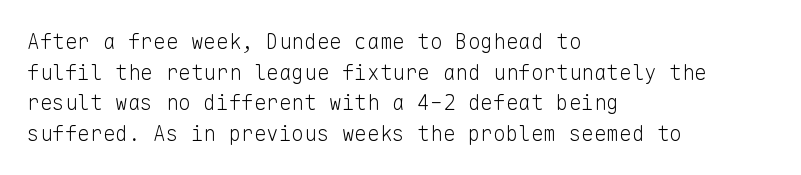
The image shows 21 px text type, upright; set left-aligned, normal line spacing (1.46x), normal letter spacing, not underlined.
